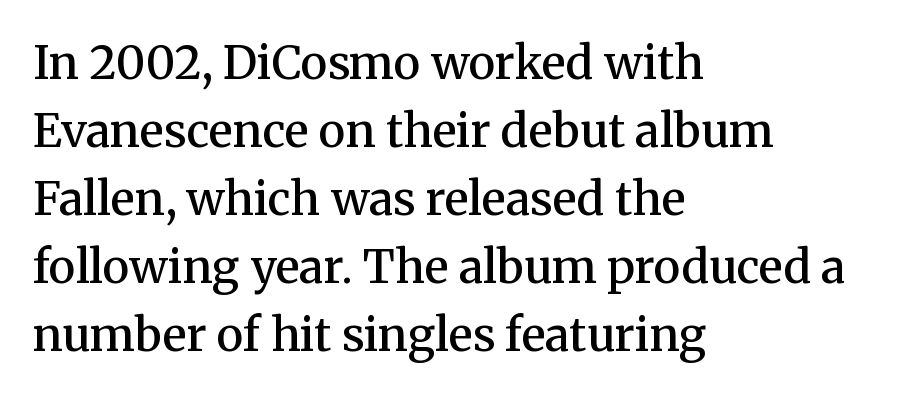
These lines are set flush left with a ragged right edge. The characters look somewhat weighty, a semibold short of true bold. This sample uses plain, unmodified letter spacing. Evenly set lines give the paragraph a standard silhouette.
